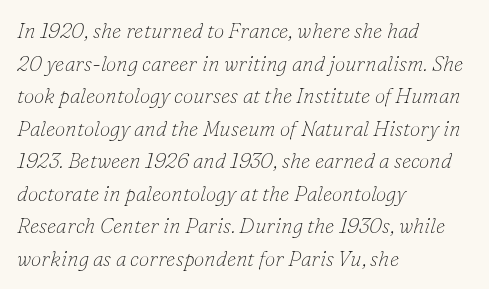
Q: Is the text bold? A: No.
Q: Is the text italic (slanted)? A: Yes, it leans right by about 16 degrees.
Q: Is the text underlined? A: No.
Q: How is the paragraph aligned? A: Left-aligned.
Q: Is the spacing between letters normal or unusually wide? A: Normal.
Q: Is the spacing between lines tight, normal or loose? A: Normal.
